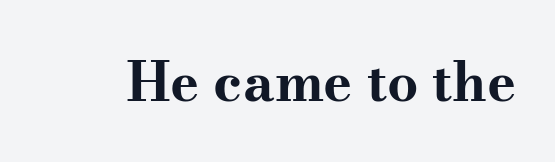
{"serif": "yes", "italic": "no", "bold": "yes", "weight": "bold", "width": "wide", "stroke_contrast": "medium", "x_height": "small", "monospaced": "no", "underline": "no", "letter_spacing": "normal", "letter_spacing_em": 0.0, "glyph_px": 55}
